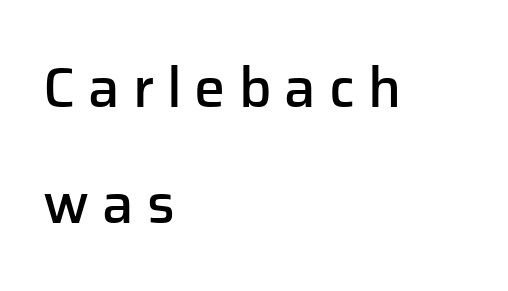
The image shows 56 px semibold sans-serif type, upright; set left-aligned, loose line spacing (2.07x), unusually wide letter spacing (+0.23 em), not underlined; low stroke contrast and a medium x-height.
